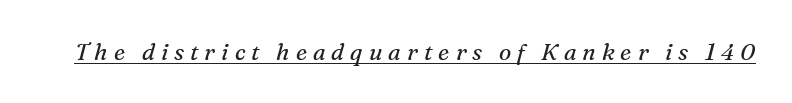
Notice how the stems are inclined rather than vertical — that's the hallmark of italics. No extra ink here — the face is not bold. A baseline rule has been typeset under these characters. The line texture is sparse and dotted thanks to wide tracking.
